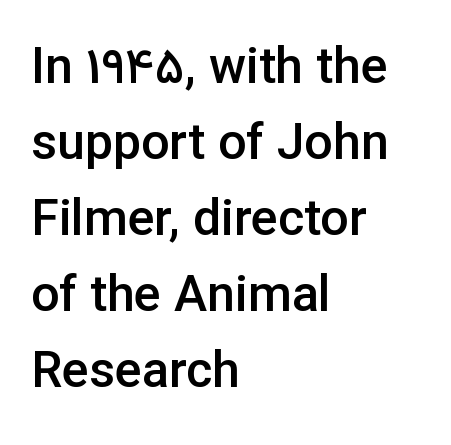
Q: Is the text bold? A: Semi-bold.
Q: Is the text italic (slanted)? A: No, it is upright.
Q: Is the typeface a serif or a sans-serif typeface? A: Sans-serif.
Q: Is the text underlined? A: No.
Q: How is the paragraph aligned? A: Left-aligned.
Q: Is the spacing between letters normal or unusually wide? A: Normal.
Q: Is the spacing between lines tight, normal or loose? A: Normal.
Q: Width (condensed, normal, or wide)? A: Normal.
Q: Stroke contrast? A: Low.
Q: x-height? A: Medium.
Q: Monospaced? A: No.
